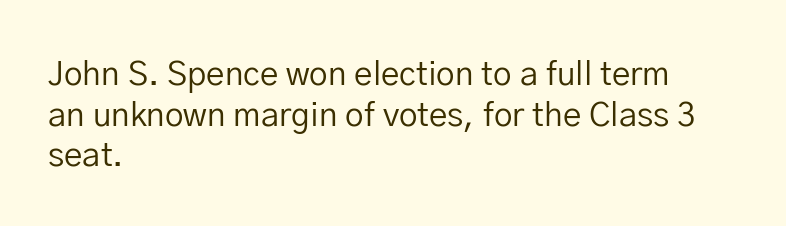
Q: Is the text bold? A: No.
Q: Is the text italic (slanted)? A: No, it is upright.
Q: Is the typeface a serif or a sans-serif typeface? A: Sans-serif.
Q: Is the text underlined? A: No.
Q: How is the paragraph aligned? A: Left-aligned.
Q: Is the spacing between letters normal or unusually wide? A: Normal.
Q: Width (condensed, normal, or wide)? A: Normal.
Q: Stroke contrast? A: Low.
Q: x-height? A: Medium.
Q: Monospaced? A: No.
